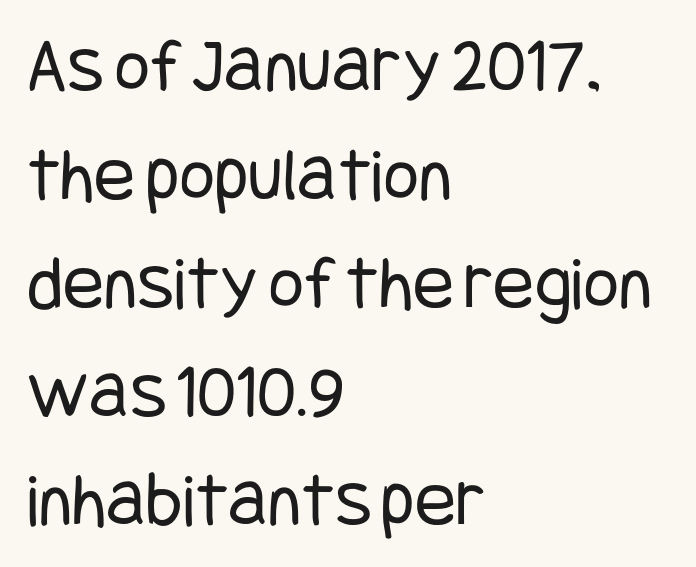
The space directly below the letters is spotless. This sample keeps an unexceptional amount of space between lines. These lines were composed using upright roman letters. This rendering uses left alignment, leaving the right contour irregular.
